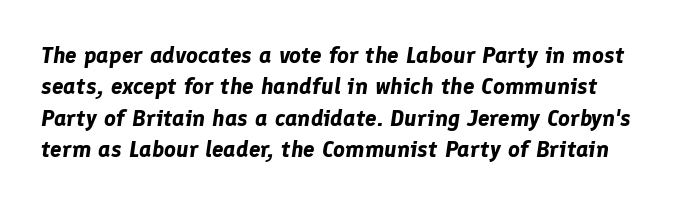
The glyphs have the mass of a bold cut. The text carries the slant typical of an italic or oblique font. The line texture is even and compact thanks to regular tracking. Honestly, the row spacing looks completely unremarkable.
